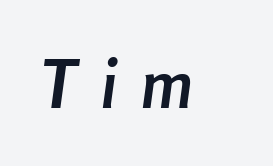
The image shows 67 px semibold, condensed type, italic (leaning right); set unusually wide letter spacing (+0.36 em), not underlined; low stroke contrast and a medium x-height.
